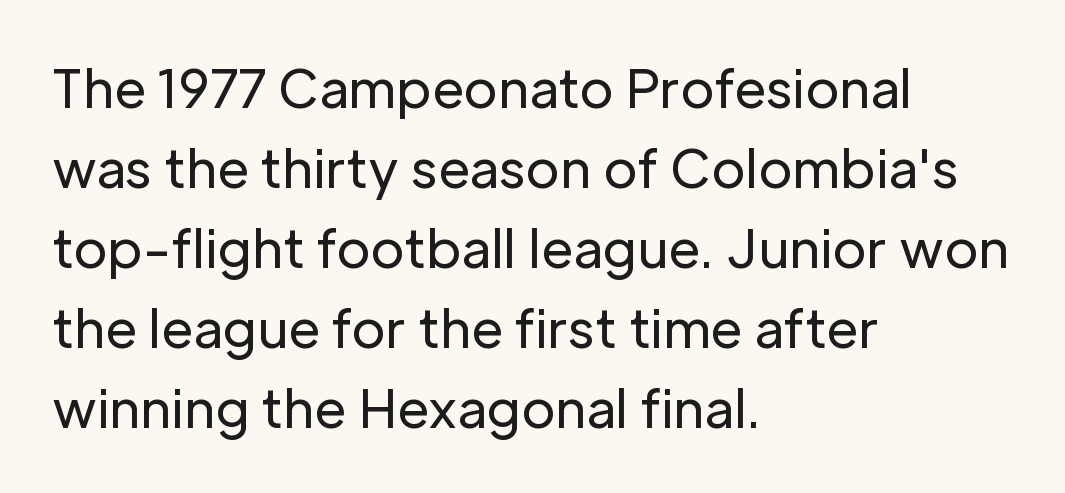
{"serif": "no", "italic": "no", "bold": "no", "weight": "regular", "width": "normal", "stroke_contrast": "low", "x_height": "medium", "monospaced": "no", "underline": "no", "align": "left", "line_spacing": "normal", "line_spacing_ratio": 1.54, "letter_spacing": "normal", "letter_spacing_em": 0.0, "glyph_px": 52}
